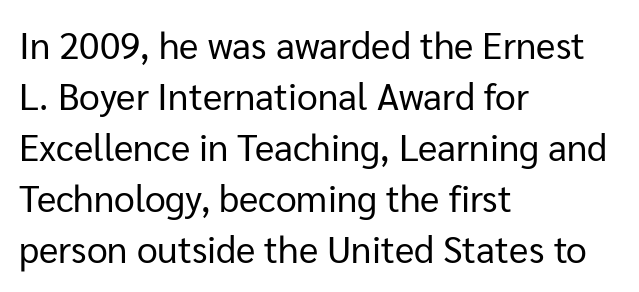
{"serif": "no", "italic": "no", "bold": "no", "weight": "regular", "width": "normal", "stroke_contrast": "low", "x_height": "medium", "monospaced": "no", "underline": "no", "align": "left", "line_spacing": "normal", "line_spacing_ratio": 1.38, "letter_spacing": "normal", "letter_spacing_em": 0.0, "glyph_px": 37}
